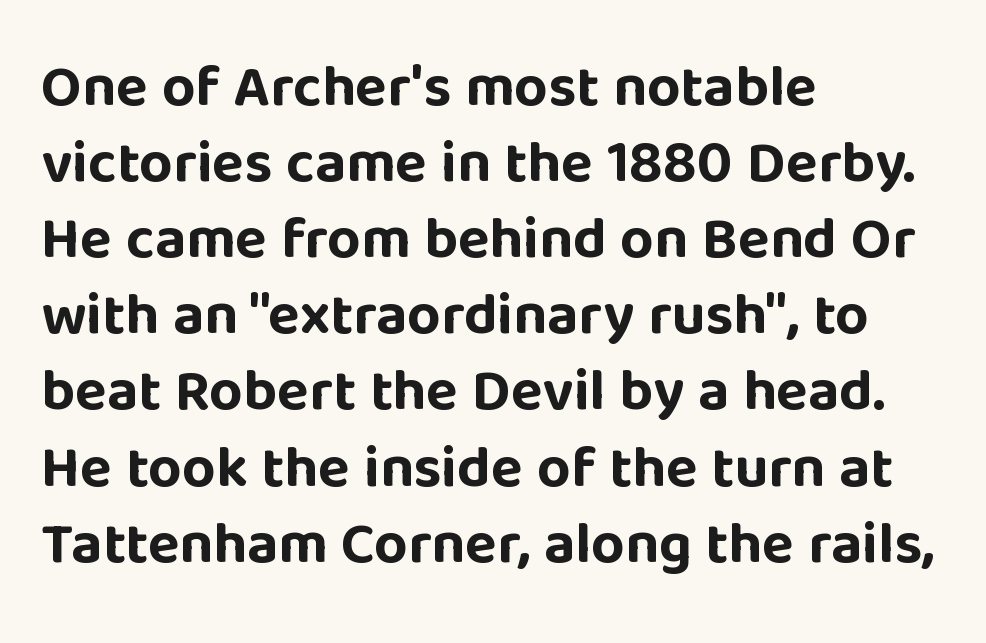
Quick note: not italic, upright. The type is set solid horizontally, with unmodified tracking. Think of a printed novel: that variable character pitch is what you see here. One glance says typical: line gaps are just what's usual.
